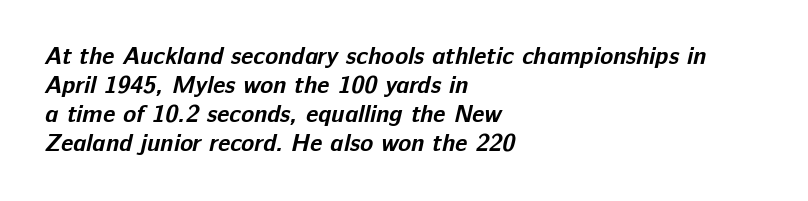
{"bold": "yes", "underline": "no", "align": "left", "line_spacing_ratio": 1.21, "letter_spacing": "normal", "letter_spacing_em": 0.0, "glyph_px": 24}
